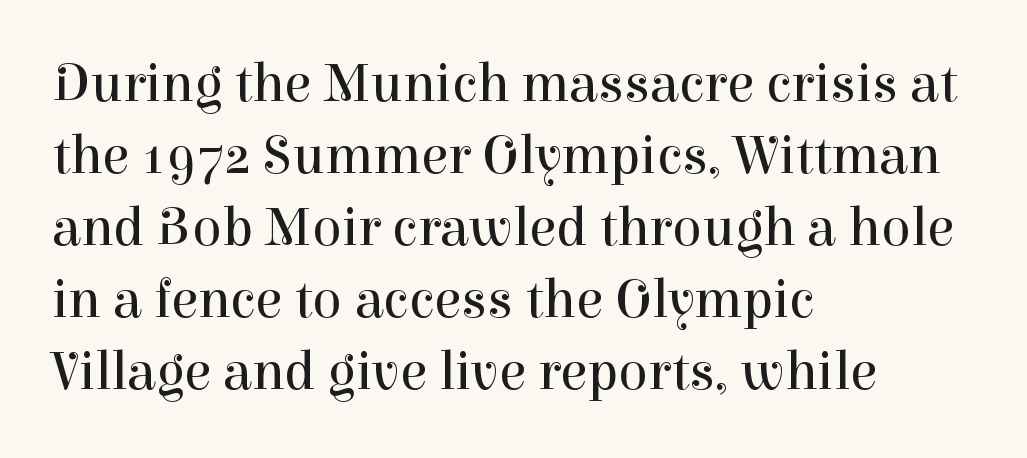
{"serif": "yes", "italic": "no", "bold": "no", "weight": "regular", "width": "normal", "stroke_contrast": "high", "x_height": "medium", "monospaced": "no", "underline": "no", "align": "left", "line_spacing": "normal", "line_spacing_ratio": 1.31, "letter_spacing": "normal", "letter_spacing_em": 0.0, "glyph_px": 55}
